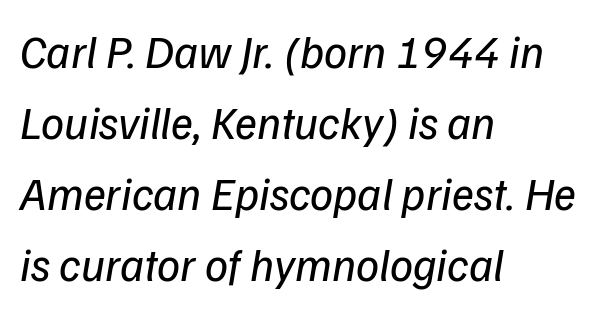
The image shows 46 px regular-weight type, italic (leaning right); set left-aligned, normal line spacing (1.54x), normal letter spacing, not underlined; low stroke contrast and a medium x-height.
